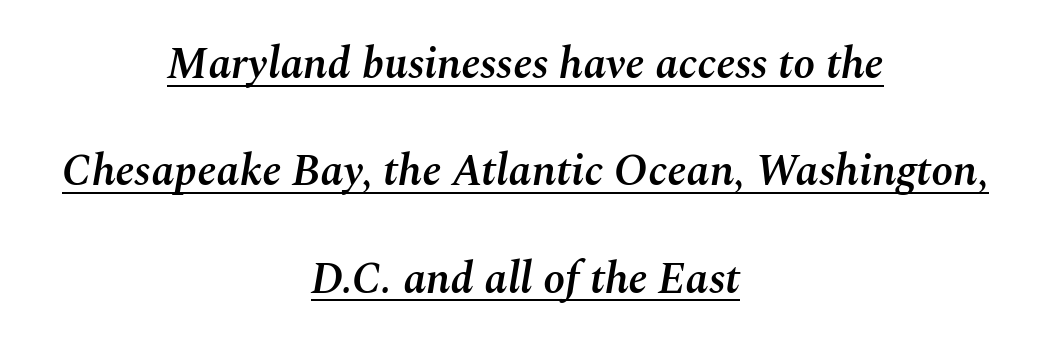
Leading is clearly above the norm, producing a sparse column. The gaps between neighbouring characters are ordinary and unremarkable. Varying glyph widths throughout — classic text-font behaviour. A centered setting, common on invitations and titles, is used for this passage. What weight is shown? A semibold, between regular and bold.
